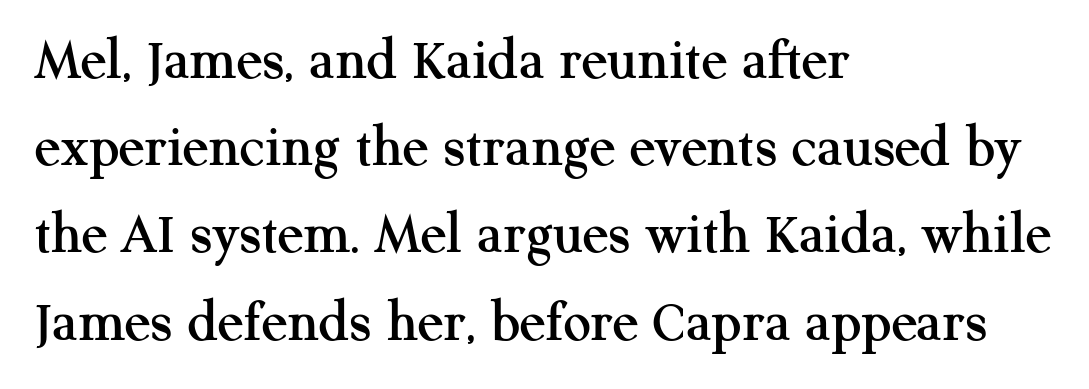
Does the copy run flush right? No — it runs flush left. Unmarked baselines from the first word to the last. Check where the strokes stop: tiny serifs finish them off. In terms of leading, this rendering sits right in the middle. How are the letters spaced? Ordinarily, with no added tracking. The passage shown is typed in a proportional face where columns would drift.
